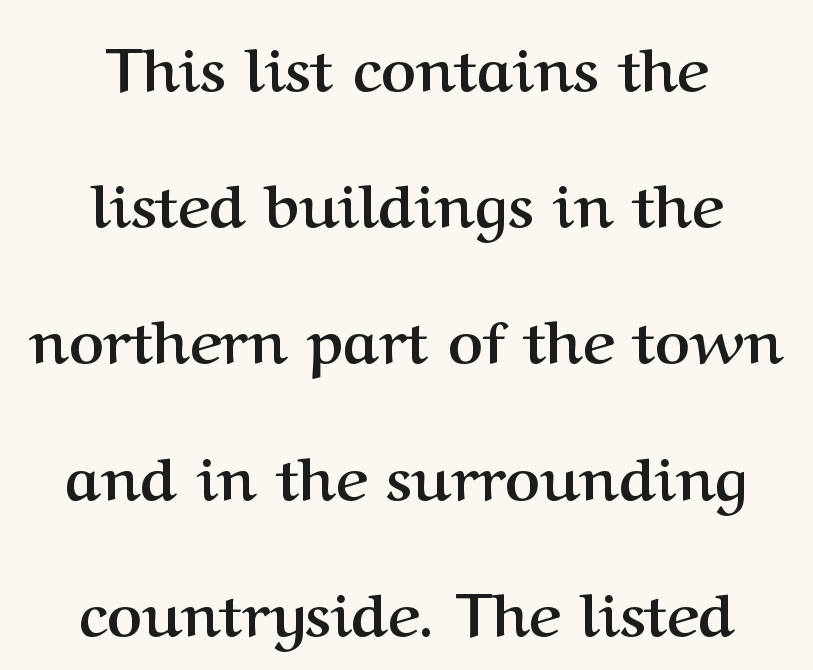
The image shows 60 px semibold serif type, upright; set centered, loose line spacing (2.27x), normal letter spacing, not underlined; medium stroke contrast and a medium x-height.
